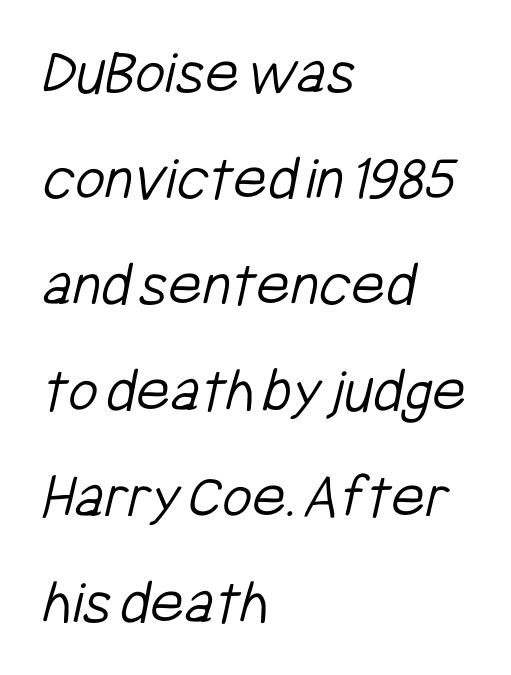
Q: Is the text bold? A: No.
Q: Is the typeface a serif or a sans-serif typeface? A: Sans-serif.
Q: Is the text underlined? A: No.
Q: How is the paragraph aligned? A: Left-aligned.
Q: Is the spacing between letters normal or unusually wide? A: Normal.
Q: Is the spacing between lines tight, normal or loose? A: Normal.
Q: Width (condensed, normal, or wide)? A: Condensed.
Q: Stroke contrast? A: Low.
Q: x-height? A: Medium.
Q: Monospaced? A: No.
